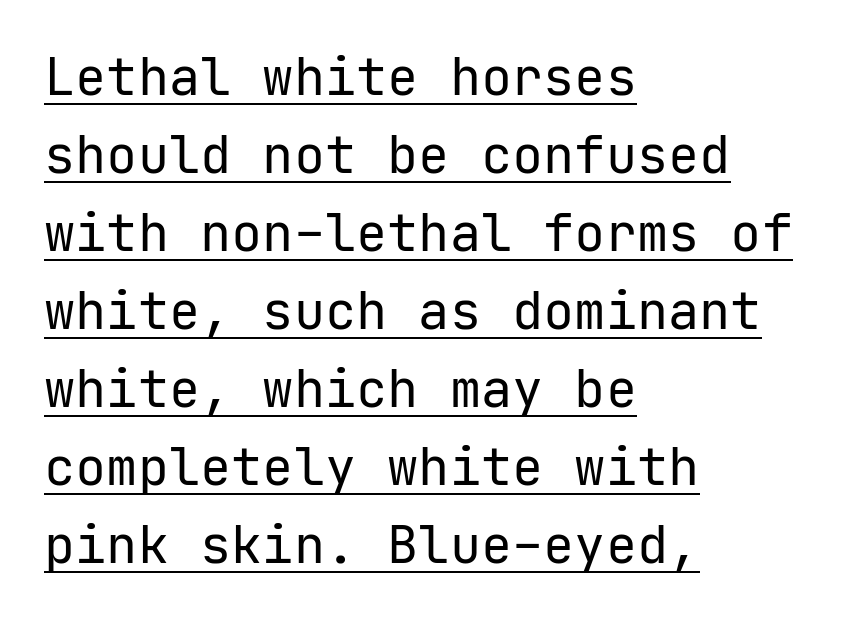
Unlike italic type, these characters show no tilt at all. Alignment: flush left. The horizontal fit of the characters is conventional and even. Is the stroke heavy? The answer is a plain regular-or-lighter. Is there much room between lines? A standard amount, neither cramped nor airy.
